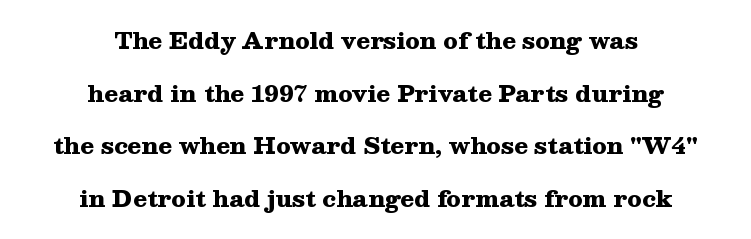
The letters are bold, with thick, heavy strokes. The zone under the glyphs is completely vacant. The whitespace from short lines is split evenly between both sides. This is the regular roman posture of the typeface.
